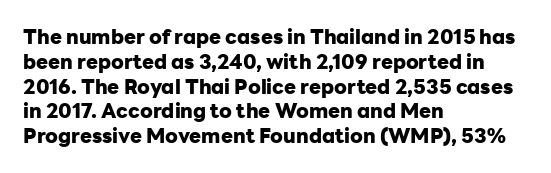
Line starts are locked; line ends wander. Tracking value appears to be zero — textbook default spacing. Style check: upright. Rule under the text: the space is simply empty. Heavy-handed strokes throughout: this text is bold.
